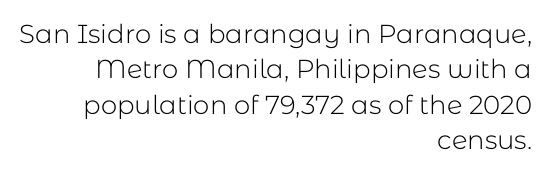
The image shows 26 px text type, upright; set right-aligned, normal line spacing (1.36x), normal letter spacing, not underlined.
